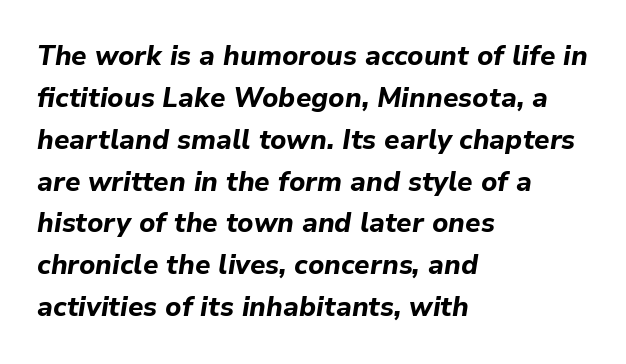
Q: Is the text bold? A: Yes.
Q: Is the text italic (slanted)? A: Yes, it leans right by about 9 degrees.
Q: Is the text underlined? A: No.
Q: How is the paragraph aligned? A: Left-aligned.
Q: Is the spacing between letters normal or unusually wide? A: Normal.
Q: Is the spacing between lines tight, normal or loose? A: Normal.
